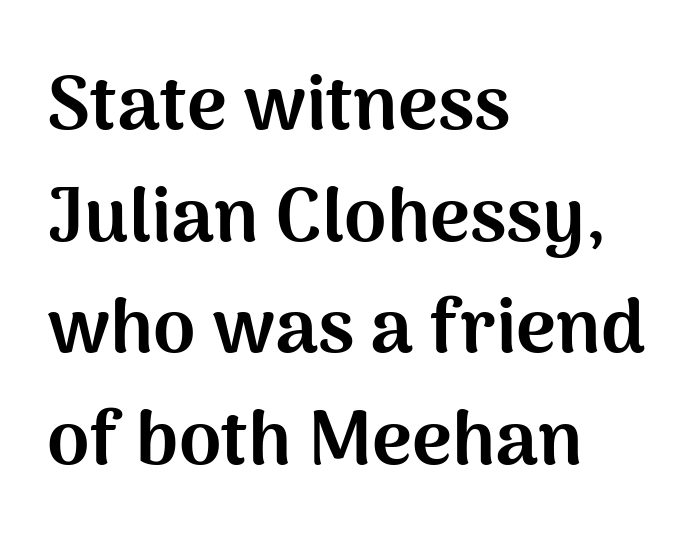
Descender tails drop into unmarked territory. No extra tracking has been applied to these lines. Every row of glyphs begins at an identical x-position on the left. One glance says typical: line gaps are just what's usual. Heavy, bold letterforms. Unlike italic type, these characters show no tilt at all.
